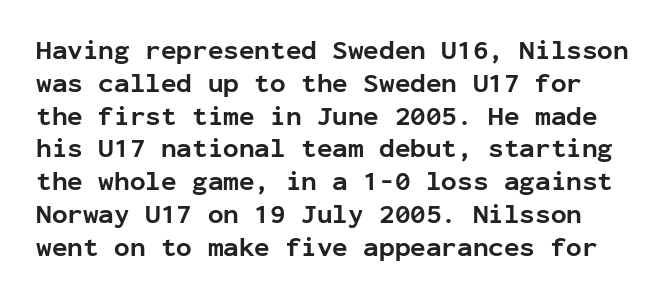
{"italic": "no", "bold": "yes", "underline": "no", "line_spacing": "normal", "line_spacing_ratio": 1.26, "letter_spacing": "normal", "letter_spacing_em": 0.0, "glyph_px": 26}
